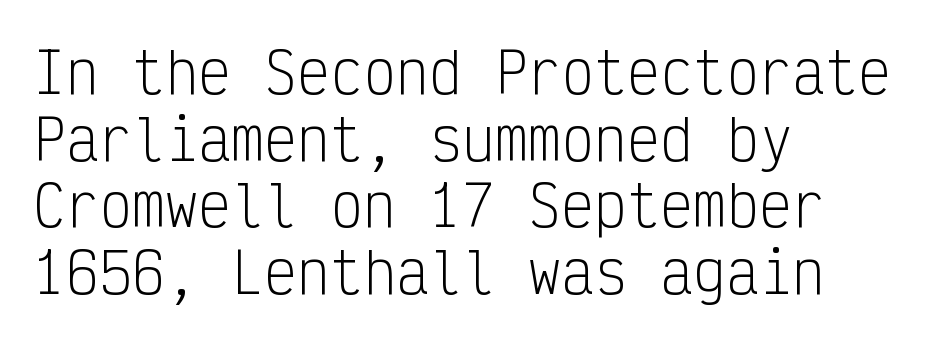
Q: Is the text bold? A: No.
Q: Is the text italic (slanted)? A: No, it is upright.
Q: Is the typeface a serif or a sans-serif typeface? A: Sans-serif.
Q: Is the text underlined? A: No.
Q: How is the paragraph aligned? A: Left-aligned.
Q: Is the spacing between letters normal or unusually wide? A: Normal.
Q: Width (condensed, normal, or wide)? A: Condensed.
Q: Stroke contrast? A: Low.
Q: x-height? A: Medium.
Q: Monospaced? A: Yes.
